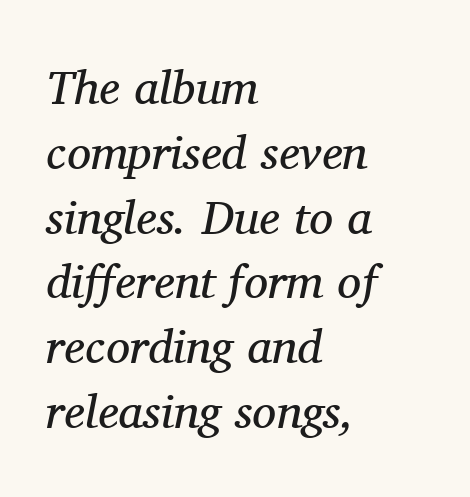
The image shows 48 px regular-weight serif type, italic (leaning right); set left-aligned, normal line spacing (1.35x), normal letter spacing, not underlined; medium stroke contrast and a medium x-height.
